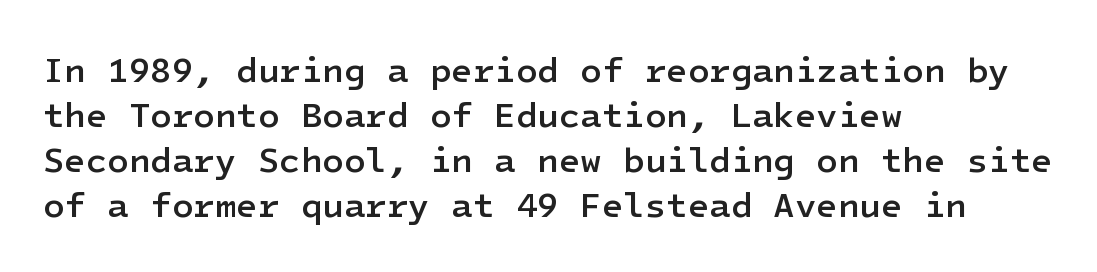
{"serif": "no", "italic": "no", "bold": "semi", "weight": "semibold", "width": "normal", "stroke_contrast": "low", "x_height": "medium", "underline": "no", "align": "left", "line_spacing": "normal", "line_spacing_ratio": 1.29, "letter_spacing": "normal", "letter_spacing_em": 0.0, "glyph_px": 35}
